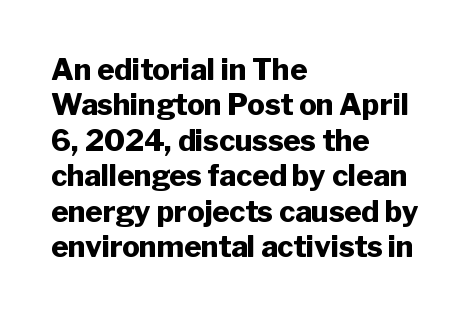
{"serif": "no", "italic": "no", "bold": "yes", "weight": "heavy", "width": "normal", "stroke_contrast": "low", "x_height": "medium", "monospaced": "no", "underline": "no", "align": "left", "line_spacing_ratio": 1.22, "letter_spacing": "normal", "letter_spacing_em": 0.0, "glyph_px": 29}
